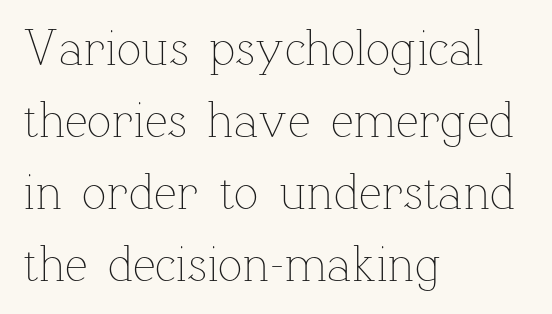
The vertical gap from one line to the next is medium. Here the designer chose a conventional face with non-uniform glyph widths. Weight: not bold — regular or lighter. Notice how the stems are strictly vertical — no italics here. Bare-footed words on every line.
